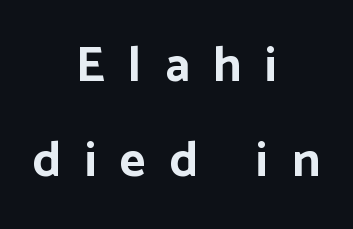
Q: Is the text bold? A: Yes.
Q: Is the text italic (slanted)? A: No, it is upright.
Q: Is the typeface a serif or a sans-serif typeface? A: Sans-serif.
Q: Is the text underlined? A: No.
Q: How is the paragraph aligned? A: Centered.
Q: Is the spacing between letters normal or unusually wide? A: Unusually wide.
Q: Is the spacing between lines tight, normal or loose? A: Loose.
Q: Width (condensed, normal, or wide)? A: Normal.
Q: Stroke contrast? A: Low.
Q: x-height? A: Medium.
Q: Monospaced? A: No.
